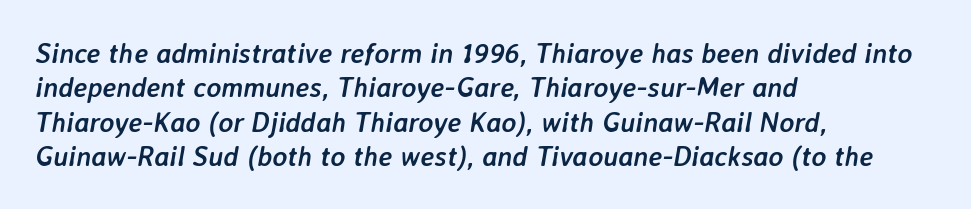
Glyph-to-glyph distance matches everyday printed text. Pretty heavy lettering here — definitely bold. Plain, unruled lines of type. The face used here is proportionally spaced, like ordinary book or web type. In CSS terms this would be text-align: left. Would a proofreader flag this as italicized? Yes.
